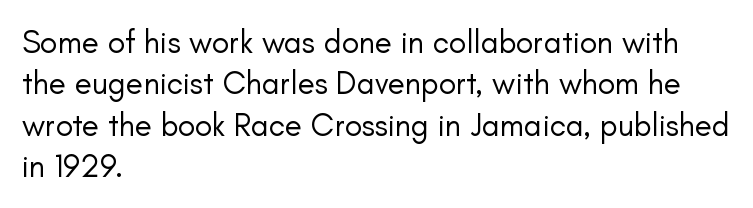
The image shows 32 px regular-weight sans-serif type, upright; set left-aligned, normal line spacing (1.29x), normal letter spacing, not underlined; low stroke contrast and a small x-height.
